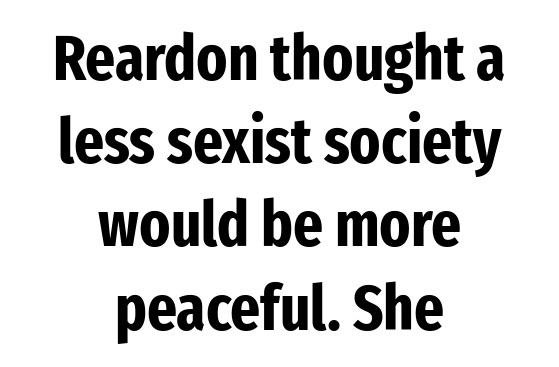
The image shows 64 px bold, condensed sans-serif type, upright; set centered, normal line spacing (1.3x), normal letter spacing, not underlined; low stroke contrast and a medium x-height.
